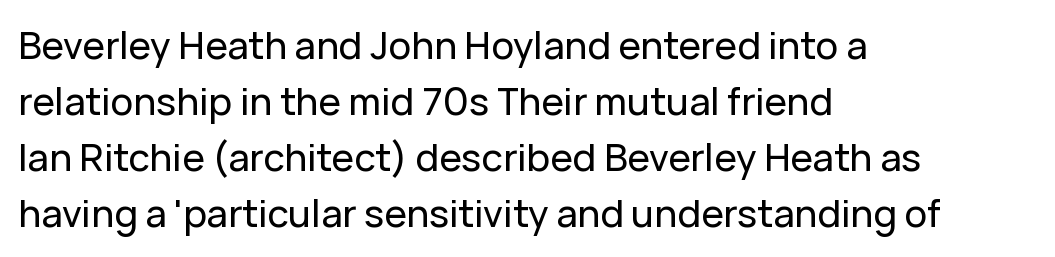
Q: Is the text italic (slanted)? A: No, it is upright.
Q: Is the typeface a serif or a sans-serif typeface? A: Sans-serif.
Q: Is the text underlined? A: No.
Q: How is the paragraph aligned? A: Left-aligned.
Q: Is the spacing between letters normal or unusually wide? A: Normal.
Q: Is the spacing between lines tight, normal or loose? A: Normal.
Q: Width (condensed, normal, or wide)? A: Normal.
Q: Stroke contrast? A: Low.
Q: x-height? A: Medium.
Q: Monospaced? A: No.
